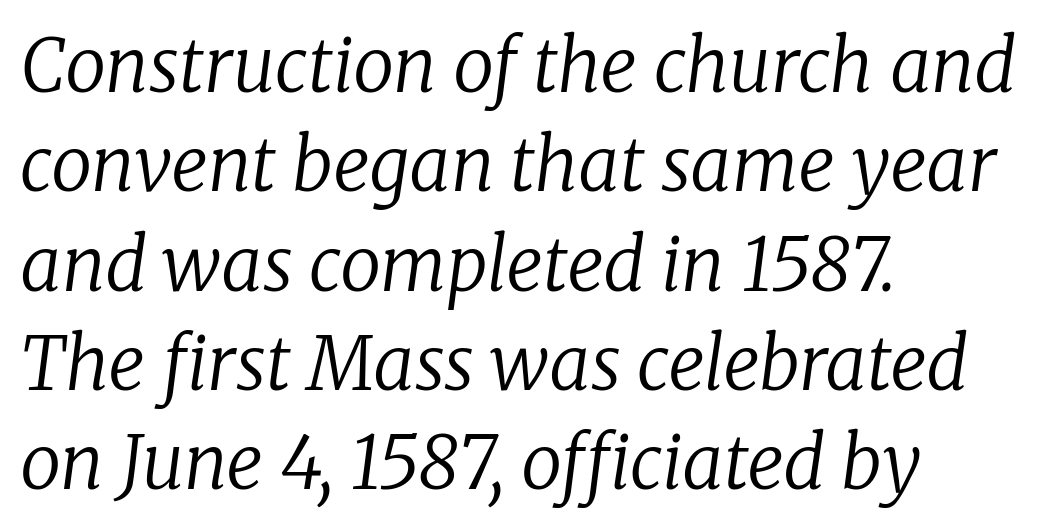
Q: Is the text bold? A: No.
Q: Is the text italic (slanted)? A: Yes, it leans right by about 8 degrees.
Q: Is the typeface a serif or a sans-serif typeface? A: Serif.
Q: Is the text underlined? A: No.
Q: How is the paragraph aligned? A: Left-aligned.
Q: Is the spacing between letters normal or unusually wide? A: Normal.
Q: Is the spacing between lines tight, normal or loose? A: Normal.
Q: Width (condensed, normal, or wide)? A: Normal.
Q: Stroke contrast? A: Low.
Q: x-height? A: Medium.
Q: Monospaced? A: No.
